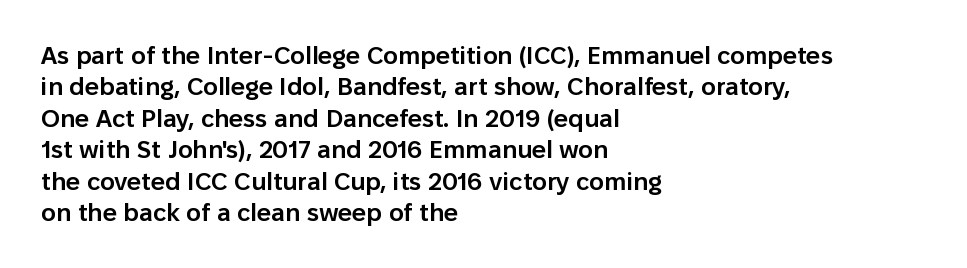
Has an underline been added? It has not. Nobody touched the tracking dial on this one. The rendering uses a semibold face; strokes are thickened but not to full bold. Style check: upright. Normally led — the rows are evenly, conventionally spaced.
